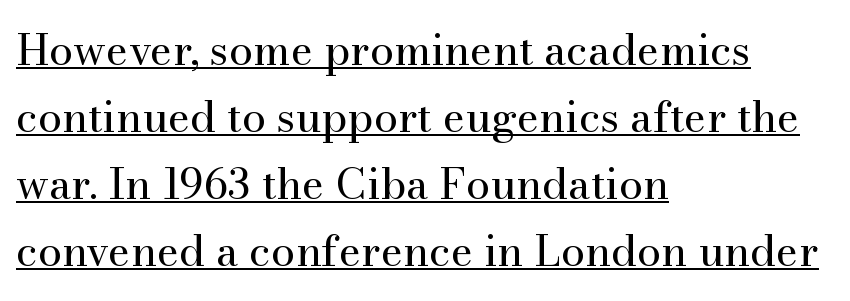
These lines are composed in type with serifs. If you drew a ruler down the left edge, every line would touch it. Varying glyph widths throughout — classic text-font behaviour. In designer terms, the underline attribute is active on this setting. This sample uses an upright cut, with every glyph sitting square on the baseline.
